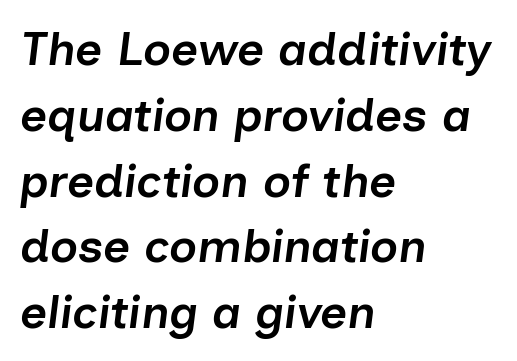
{"italic": "yes", "lean": "right", "slant_degrees": 7, "bold": "semi", "weight": "semibold", "width": "normal", "stroke_contrast": "low", "x_height": "medium", "monospaced": "no", "underline": "no", "align": "left", "line_spacing": "normal", "line_spacing_ratio": 1.4, "letter_spacing": "normal", "letter_spacing_em": 0.0, "glyph_px": 47}
